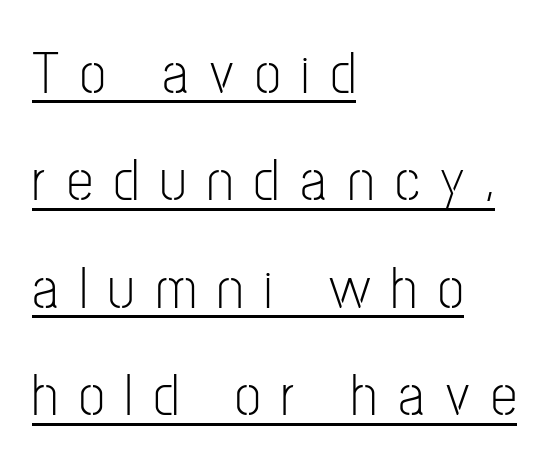
Q: Is the text bold? A: No.
Q: Is the text italic (slanted)? A: No, it is upright.
Q: Is the typeface a serif or a sans-serif typeface? A: Sans-serif.
Q: Is the text underlined? A: Yes.
Q: How is the paragraph aligned? A: Left-aligned.
Q: Is the spacing between letters normal or unusually wide? A: Unusually wide.
Q: Width (condensed, normal, or wide)? A: Condensed.
Q: Stroke contrast? A: Low.
Q: x-height? A: Medium.
Q: Monospaced? A: No.
